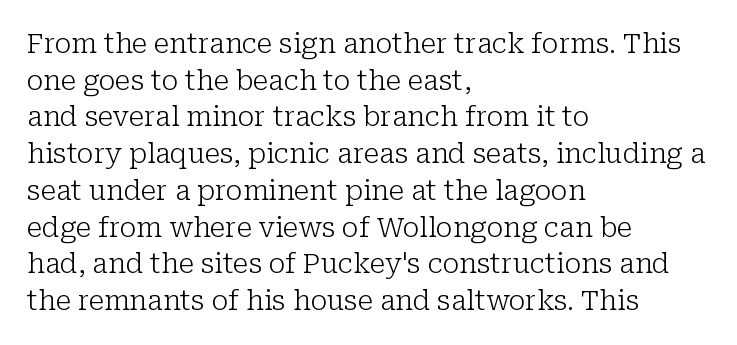
Reading down the block, your eye returns to a fixed left position each line. Do the letters lean? They stand straight. The strip under each line holds only bare page. Bold? No — there's no thickening of the strokes. Line spacing here is normal. Glyph-to-glyph distance matches everyday printed text.
